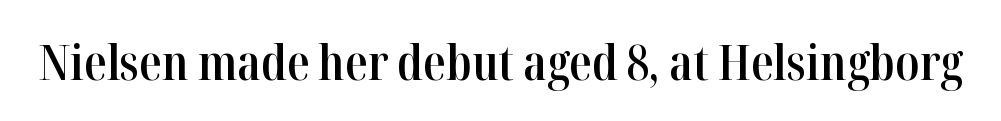
The image shows 50 px semibold, condensed serif type, upright; set normal letter spacing, not underlined; high stroke contrast and a medium x-height.
